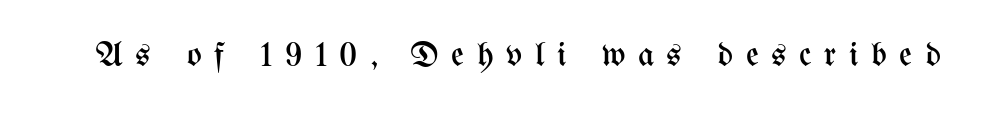
Q: Is the text bold? A: No.
Q: Is the text italic (slanted)? A: No, it is upright.
Q: Is the text underlined? A: No.
Q: Is the spacing between letters normal or unusually wide? A: Unusually wide.
Q: Width (condensed, normal, or wide)? A: Condensed.
Q: Stroke contrast? A: Medium.
Q: x-height? A: Medium.
Q: Monospaced? A: No.
